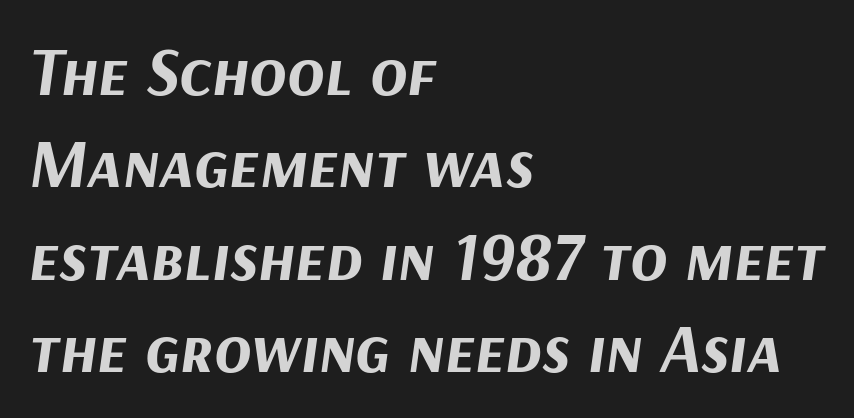
The line texture is even and compact thanks to regular tracking. Underline: absent. Every row of glyphs begins at an identical x-position on the left. Vertically, the passage feels balanced, rows spaced as you'd expect. Observe the lean: these are italic letterforms.
